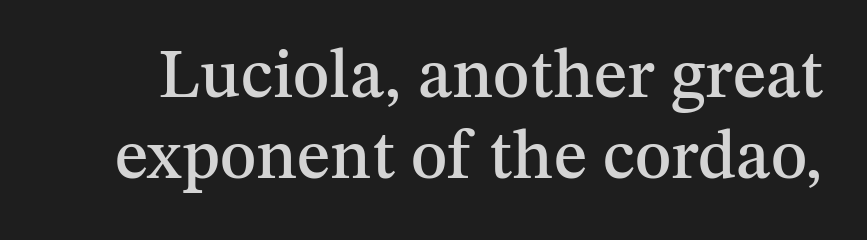
Q: Is the text italic (slanted)? A: No, it is upright.
Q: Is the typeface a serif or a sans-serif typeface? A: Serif.
Q: Is the text underlined? A: No.
Q: Is the spacing between letters normal or unusually wide? A: Normal.
Q: Width (condensed, normal, or wide)? A: Normal.
Q: Stroke contrast? A: Medium.
Q: x-height? A: Medium.
Q: Monospaced? A: No.
